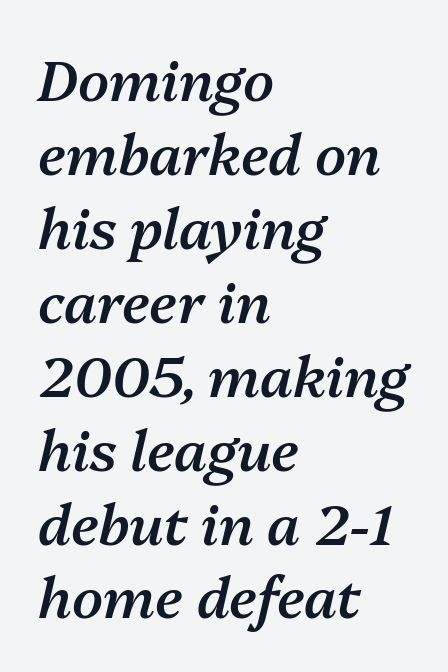
Q: Is the text bold? A: Semi-bold.
Q: Is the text italic (slanted)? A: Yes, it leans right by about 13 degrees.
Q: Is the text underlined? A: No.
Q: How is the paragraph aligned? A: Left-aligned.
Q: Is the spacing between letters normal or unusually wide? A: Normal.
Q: Is the spacing between lines tight, normal or loose? A: Normal.
Q: Width (condensed, normal, or wide)? A: Normal.
Q: Stroke contrast? A: Medium.
Q: x-height? A: Medium.
Q: Monospaced? A: No.
